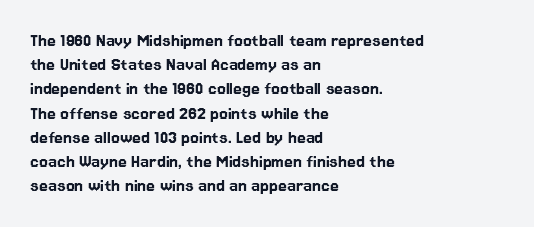
Q: Is the text italic (slanted)? A: No, it is upright.
Q: Is the text underlined? A: No.
Q: How is the paragraph aligned? A: Left-aligned.
Q: Is the spacing between letters normal or unusually wide? A: Normal.
